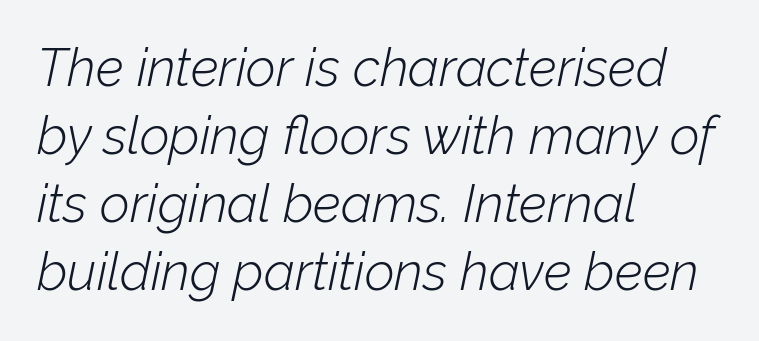
Q: Is the text bold? A: No.
Q: Is the text italic (slanted)? A: Yes, it leans right by about 12 degrees.
Q: Is the text underlined? A: No.
Q: How is the paragraph aligned? A: Left-aligned.
Q: Is the spacing between letters normal or unusually wide? A: Normal.
Q: Is the spacing between lines tight, normal or loose? A: Normal.
Q: Width (condensed, normal, or wide)? A: Normal.
Q: Stroke contrast? A: Low.
Q: x-height? A: Medium.
Q: Monospaced? A: No.
